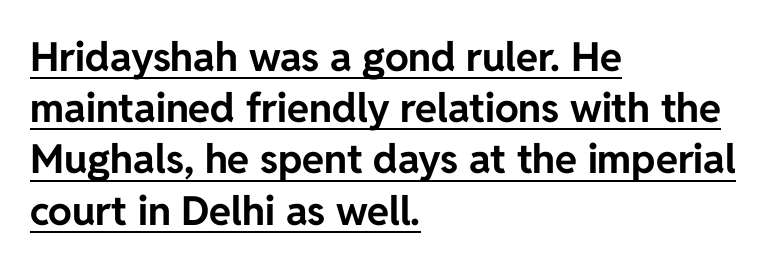
The image shows 40 px bold sans-serif type, upright; set left-aligned, normal line spacing (1.28x), normal letter spacing, underlined; low stroke contrast and a medium x-height.
